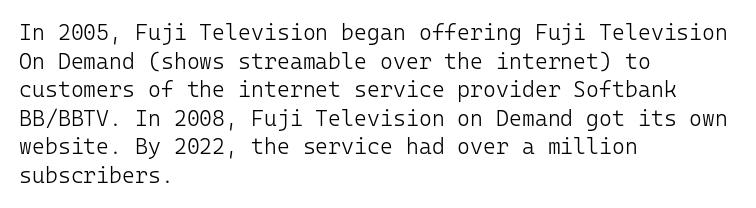
The image shows 22 px text type, upright; set left-aligned, normal line spacing (1.3x), normal letter spacing, not underlined.
